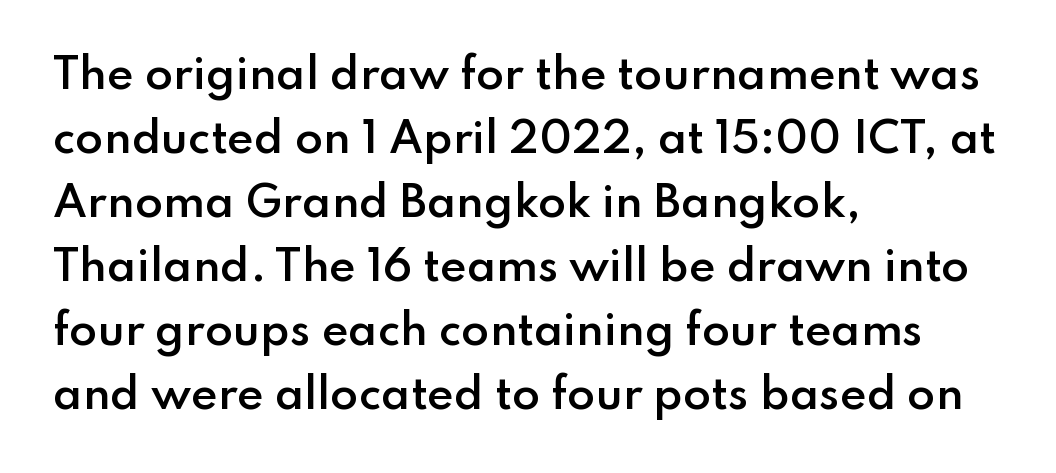
The image shows 41 px semibold sans-serif type, upright; set left-aligned, normal line spacing (1.56x), normal letter spacing, not underlined; low stroke contrast and a small x-height.
